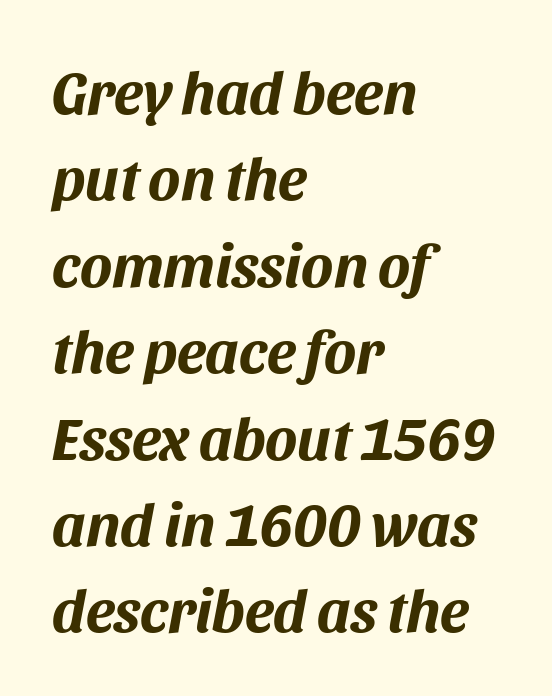
{"italic": "yes", "lean": "right", "slant_degrees": 11, "bold": "yes", "weight": "bold", "width": "normal", "stroke_contrast": "medium", "x_height": "large", "monospaced": "no", "underline": "no", "align": "left", "line_spacing": "normal", "line_spacing_ratio": 1.44, "letter_spacing": "normal", "letter_spacing_em": 0.0, "glyph_px": 60}
